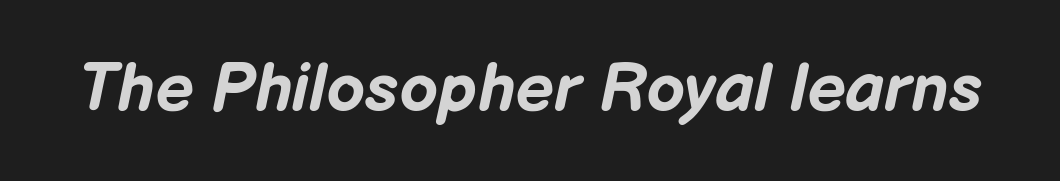
Q: Is the text bold? A: Yes.
Q: Is the text italic (slanted)? A: Yes, it leans right by about 12 degrees.
Q: Is the text underlined? A: No.
Q: Is the spacing between letters normal or unusually wide? A: Normal.
Q: Width (condensed, normal, or wide)? A: Normal.
Q: Stroke contrast? A: Low.
Q: x-height? A: Medium.
Q: Monospaced? A: No.
